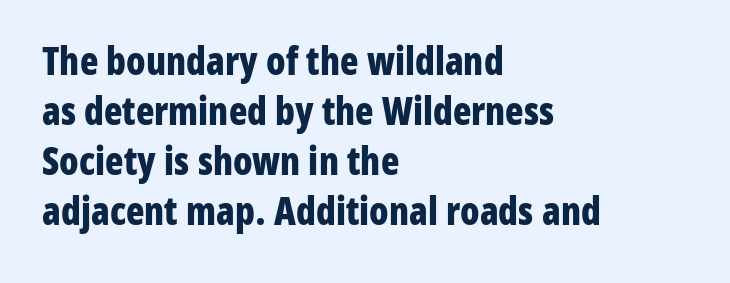
The image shows 38 px bold, condensed sans-serif type, upright; set left-aligned, normal line spacing (1.32x), normal letter spacing, not underlined; low stroke contrast and a medium x-height.
